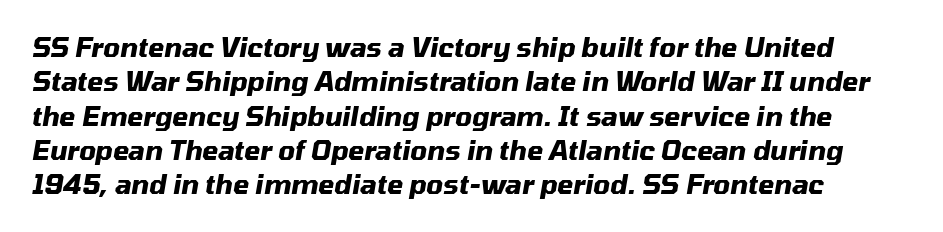
The image shows 26 px bold type, italic (leaning right); set left-aligned, normal line spacing (1.32x), normal letter spacing, not underlined.
